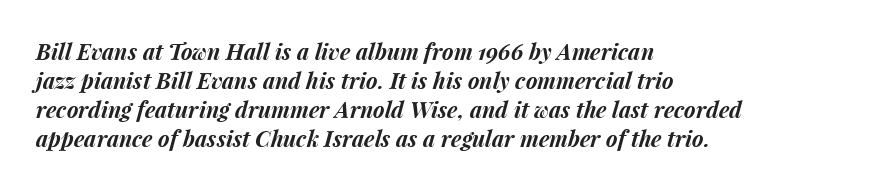
The image shows 22 px bold type, italic (leaning right); set left-aligned, normal line spacing (1.32x), normal letter spacing, not underlined.
